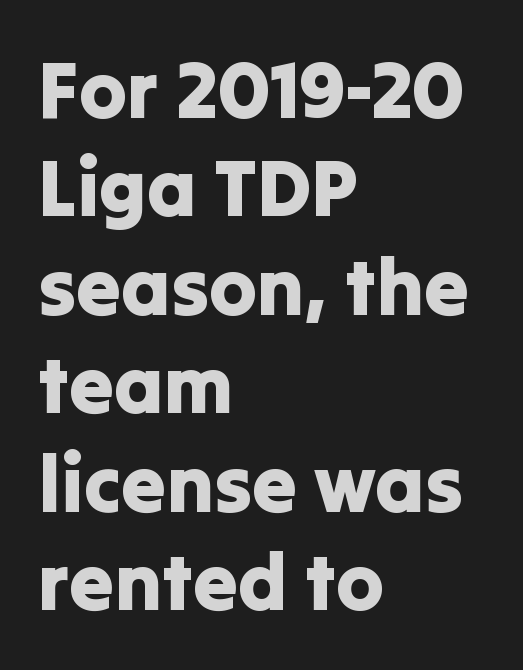
A sans-serif font was chosen for this passage. Is this a fixed-width face? No — the glyphs have proportional, varying widths. This rendering features lettering with no underline. Upright lettering throughout.
